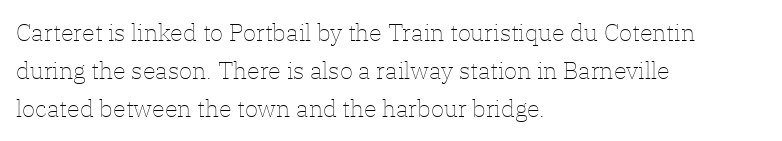
The image shows 24 px text type, upright; set left-aligned, normal line spacing (1.59x), normal letter spacing, not underlined.
